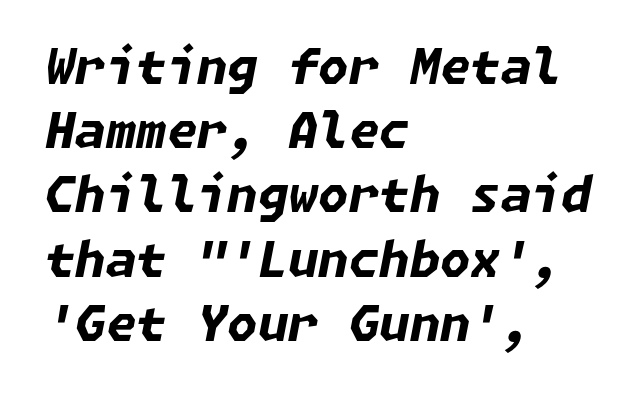
An italicized treatment has been applied to the whole sample. The text block is weighted toward the left margin, trailing off unevenly rightward. Check the space under the baseline: it is left empty. What weight is shown? A full bold with thick strokes. Rows of type keep a routine distance in the vertical direction.
